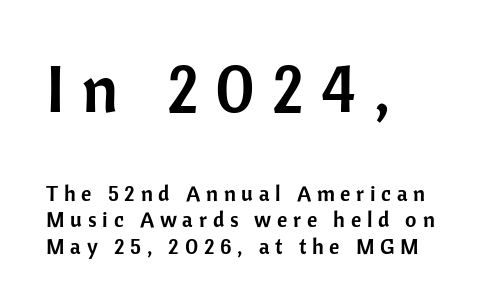
{"serif": "no", "italic": "no", "width": "normal", "stroke_contrast": "low", "x_height": "medium", "monospaced": "no", "underline": "no", "align": "left", "line_spacing_ratio": 1.21, "letter_spacing": "wide", "letter_spacing_em": 0.26, "larger_block": "first", "size_ratio": 3.0, "glyph_px": 66}
